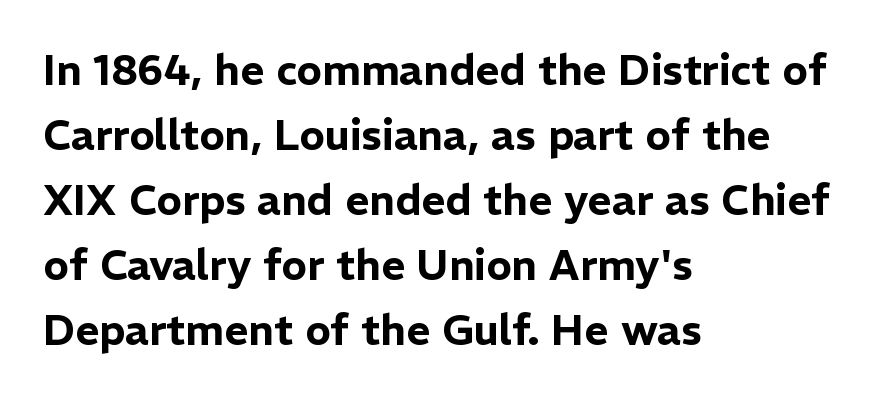
The image shows 42 px sans-serif type, upright; set left-aligned, normal line spacing (1.55x), normal letter spacing, not underlined; low stroke contrast and a medium x-height.
